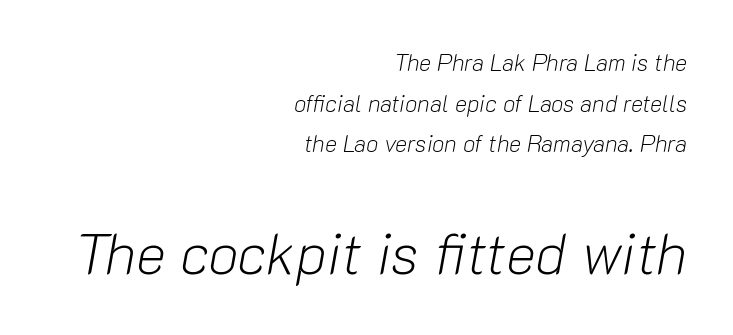
{"italic": "yes", "lean": "right", "slant_degrees": 10, "bold": "no", "weight": "light", "width": "normal", "stroke_contrast": "low", "x_height": "medium", "monospaced": "no", "underline": "no", "align": "right", "line_spacing_ratio": 1.77, "letter_spacing": "normal", "letter_spacing_em": 0.0, "larger_block": "second", "size_ratio": 2.48, "glyph_px": 57}
